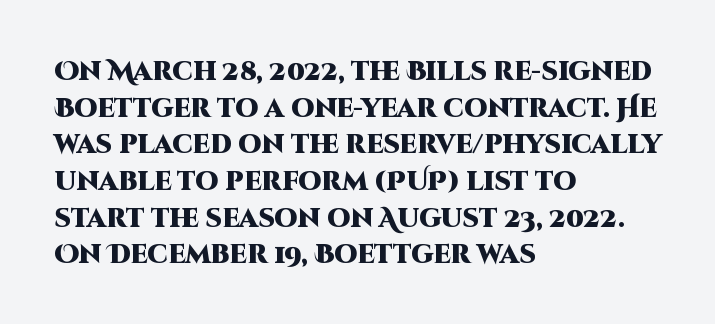
Q: Is the text bold? A: Yes.
Q: Is the text italic (slanted)? A: No, it is upright.
Q: Is the text underlined? A: No.
Q: How is the paragraph aligned? A: Left-aligned.
Q: Is the spacing between letters normal or unusually wide? A: Normal.
Q: Is the spacing between lines tight, normal or loose? A: Normal.
